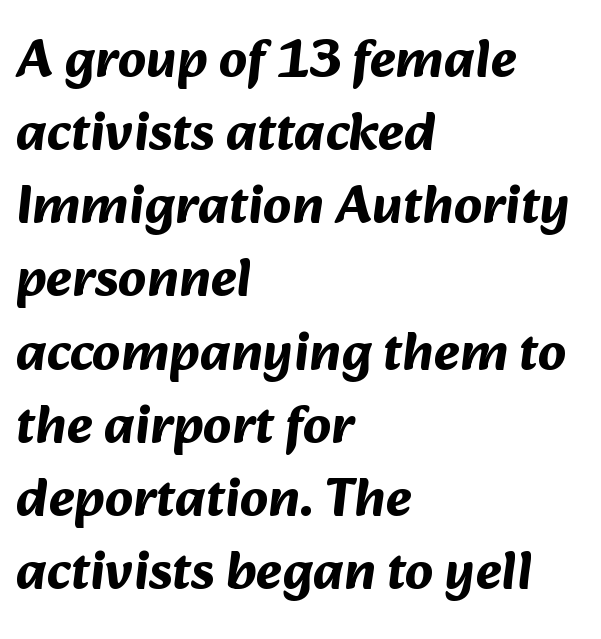
The image shows 55 px bold sans-serif type; set left-aligned, normal line spacing (1.33x), normal letter spacing, not underlined; medium stroke contrast and a medium x-height.
